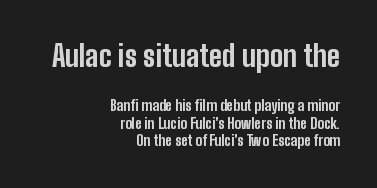
The image shows 30 px bold, condensed sans-serif type, upright; set right-aligned, line spacing 1.17x, normal letter spacing, not underlined; the first (top) block is 2.0x larger; low stroke contrast and a medium x-height.
